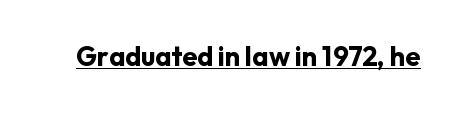
{"italic": "no", "bold": "yes", "underline": "yes", "letter_spacing": "normal", "letter_spacing_em": 0.0, "glyph_px": 27}
